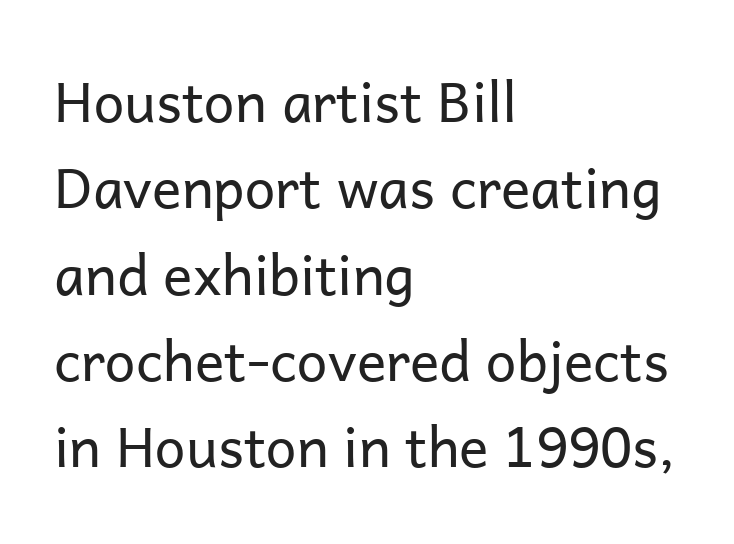
{"serif": "no", "italic": "no", "bold": "no", "weight": "regular", "width": "normal", "stroke_contrast": "low", "x_height": "medium", "monospaced": "no", "underline": "no", "align": "left", "line_spacing": "normal", "line_spacing_ratio": 1.57, "letter_spacing": "normal", "letter_spacing_em": 0.0, "glyph_px": 55}
